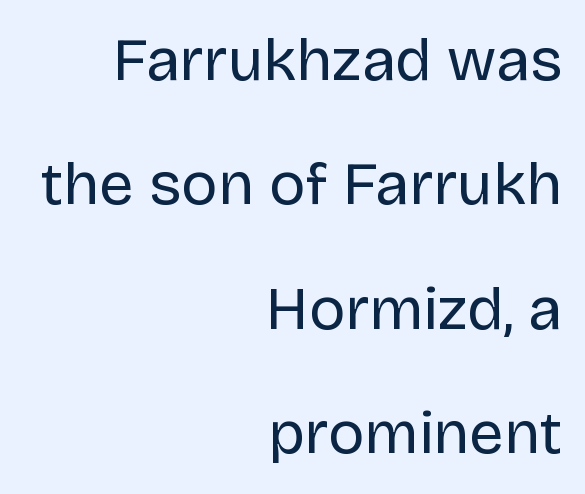
Character widths vary here, with narrow letters taking less room than wide ones. Nobody touched the tracking dial on this one. Teacher's note: observe the even right margin — that is flush-right alignment. Only glyphs here, with clear space below each row. Bold? No — there's no thickening of the strokes.
